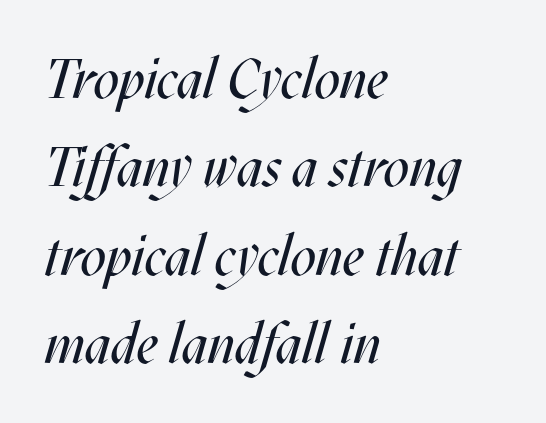
{"italic": "yes", "lean": "right", "slant_degrees": 17, "bold": "no", "weight": "regular", "width": "condensed", "stroke_contrast": "medium", "x_height": "large", "monospaced": "no", "underline": "no", "align": "left", "line_spacing": "normal", "line_spacing_ratio": 1.58, "letter_spacing": "normal", "letter_spacing_em": 0.0, "glyph_px": 56}
